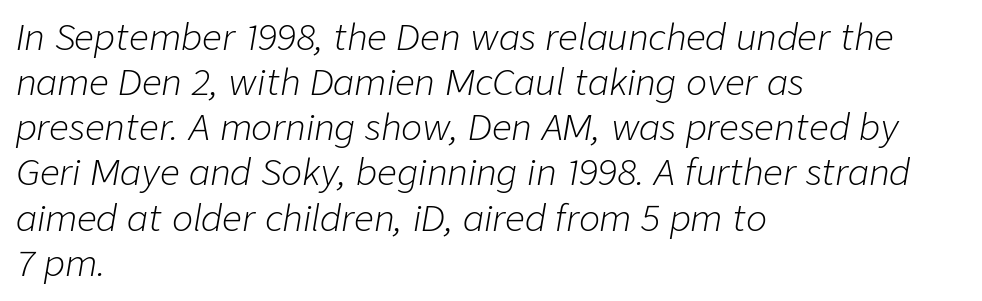
Honestly, there is no underline to notice here at all. The rendering uses natural spacing where letterforms have individual widths. Compared with a centered layout, this one pins lines to the left instead. Weight: regular or lighter.
